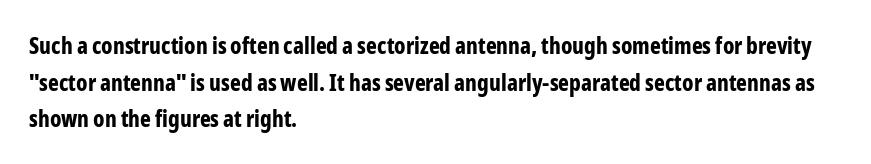
The image shows 23 px bold type, upright; set left-aligned, normal line spacing (1.59x), normal letter spacing, not underlined.
